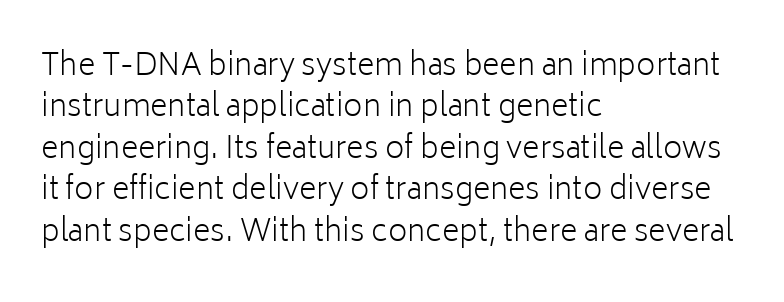
{"serif": "no", "italic": "no", "bold": "no", "weight": "light", "width": "normal", "stroke_contrast": "low", "x_height": "medium", "monospaced": "no", "underline": "no", "align": "left", "line_spacing": "normal", "line_spacing_ratio": 1.38, "letter_spacing": "normal", "letter_spacing_em": 0.0, "glyph_px": 30}
